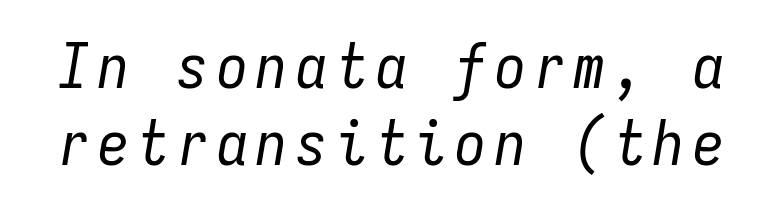
{"italic": "yes", "lean": "right", "slant_degrees": 9, "bold": "no", "weight": "regular", "width": "condensed", "stroke_contrast": "low", "x_height": "medium", "monospaced": "yes", "underline": "no", "line_spacing": "normal", "line_spacing_ratio": 1.25, "glyph_px": 62}
